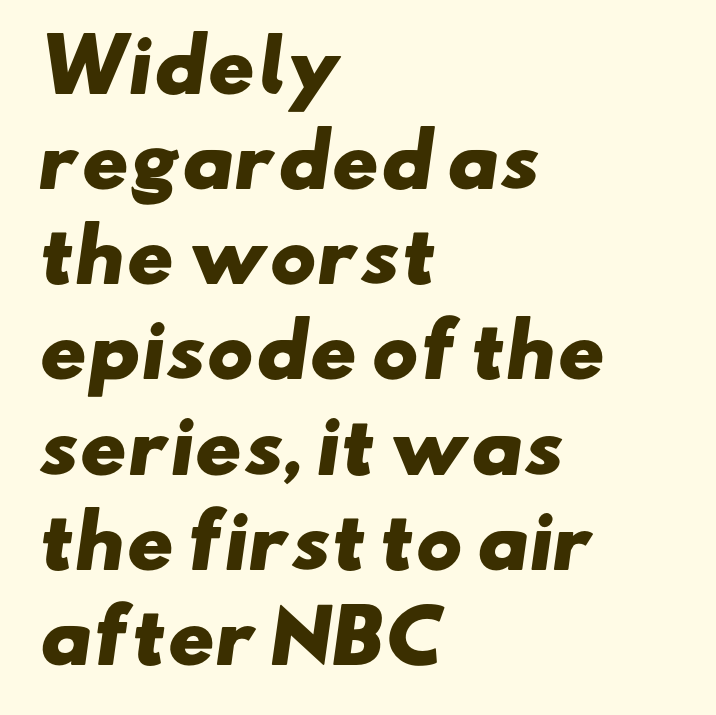
This sample has the flowing, uneven cadence of proportional lettering. A student would call this left alignment; a typographer would say flush left, rag right. Caption: bold face, heavy strokes. Each letter's strokes conclude bluntly, with no projecting serifs.
